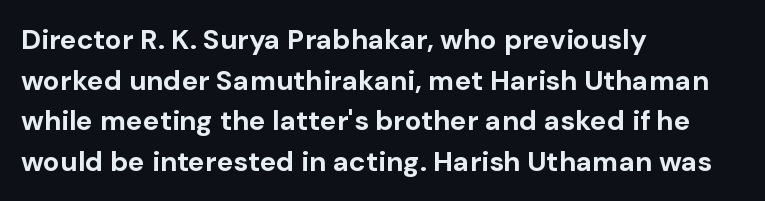
{"serif": "no", "italic": "no", "bold": "yes", "weight": "bold", "width": "normal", "stroke_contrast": "low", "x_height": "medium", "monospaced": "no", "underline": "no", "align": "left", "line_spacing": "normal", "line_spacing_ratio": 1.45, "letter_spacing": "normal", "letter_spacing_em": 0.0, "glyph_px": 28}
